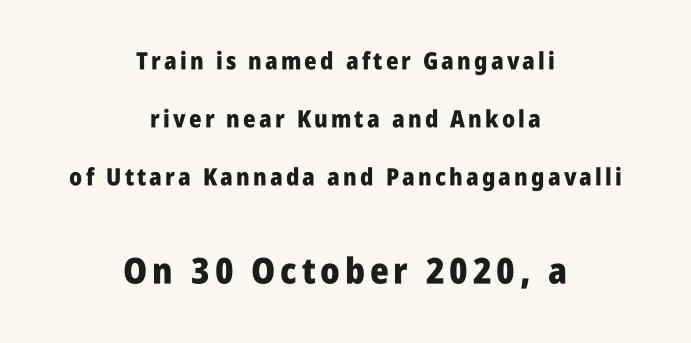
The image shows 36 px heavy, condensed sans-serif type, upright; set centered, loose line spacing (2.41x), not underlined; the second (bottom) block is 1.5x larger; low stroke contrast and a large x-height.
